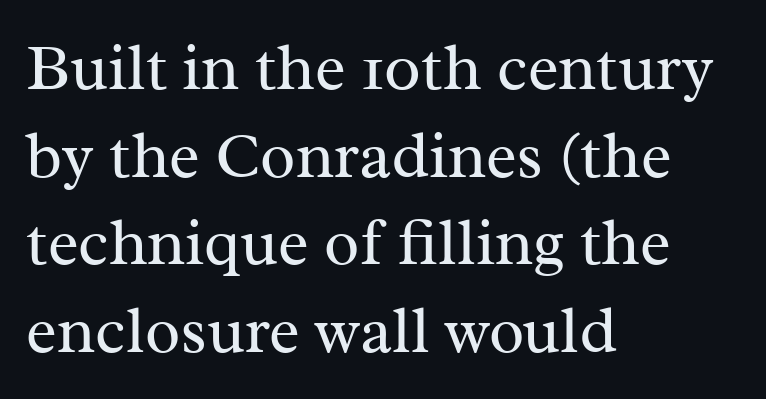
The image shows 65 px regular-weight serif type, upright; set left-aligned, normal line spacing (1.35x), normal letter spacing, not underlined; medium stroke contrast and a medium x-height.
